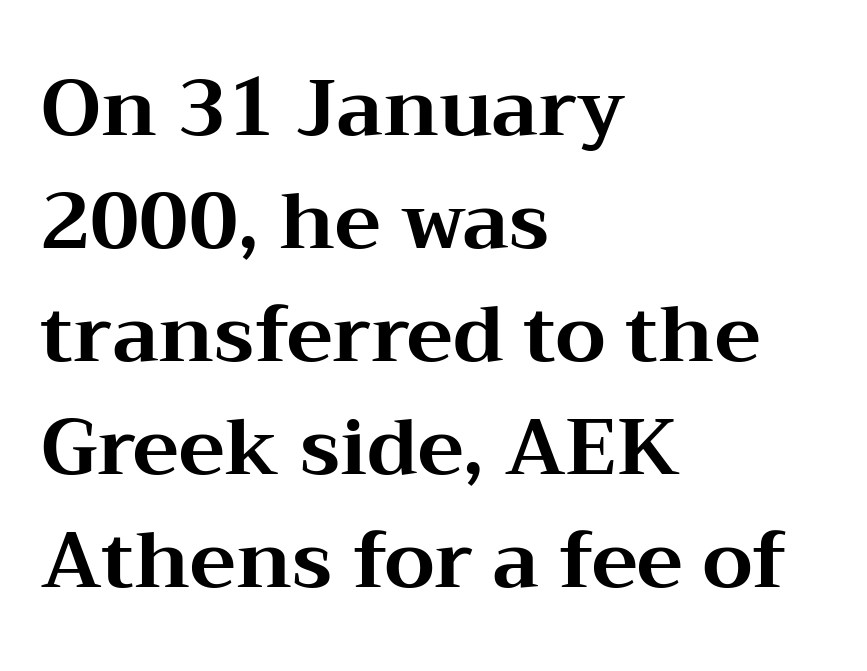
Unmarked baselines from the first word to the last. Horizontal alignment here is leftward, the default for most running prose. Tracking here is standard; glyphs follow each other at the usual distance. Character widths vary here, with narrow letters taking less room than wide ones. The type family on display is of the serif kind. The font's upright variant was chosen for this text.
